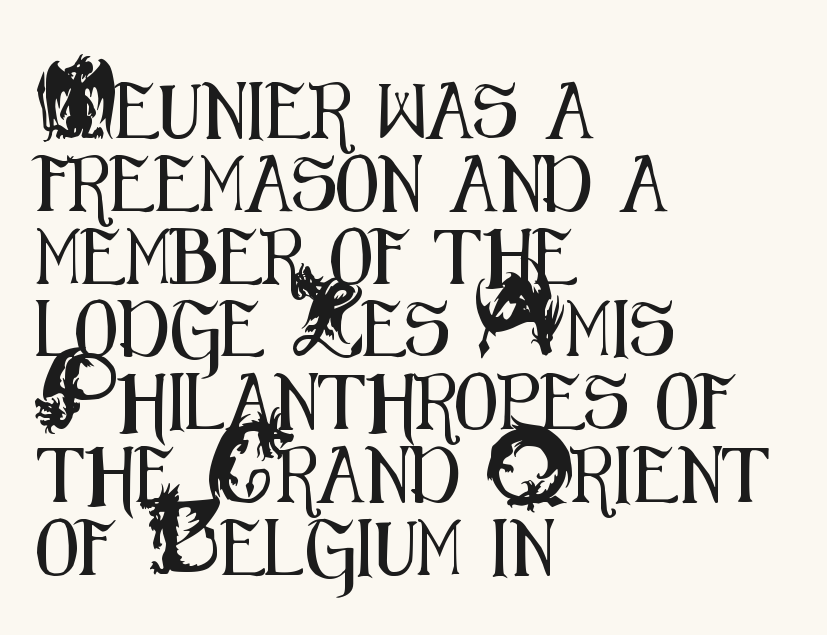
{"serif": "no", "italic": "no", "width": "condensed", "stroke_contrast": "medium", "x_height": "small", "monospaced": "no", "underline": "no", "align": "left", "line_spacing": "normal", "line_spacing_ratio": 1.3, "letter_spacing": "normal", "letter_spacing_em": 0.0, "glyph_px": 56}
